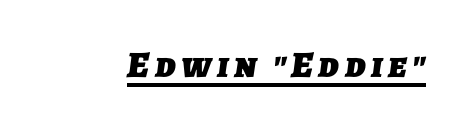
What kind of face is this? One without serifs — a sans. Notice how thick the strokes are: this is what a full bold looks like. You could not count columns in this text — the font is proportionally spaced. The string is rendered with underlining switched on.
